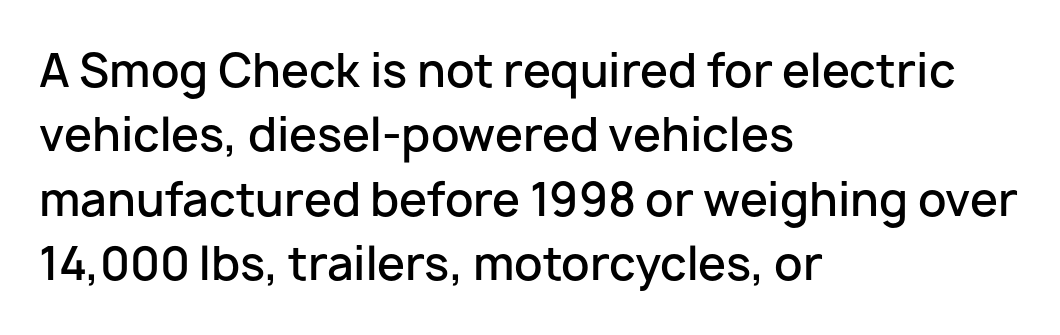
Spacing verdict: proportional, widths tailored to each character. In terms of letterspacing, this is plain default setting. Ordinary non-slanted type is in use. The strokes are fattened partway — semibold, not bold. The glyphs are unaccompanied by any horizontal stroke below them. These lines sit exactly where default settings would place them.
